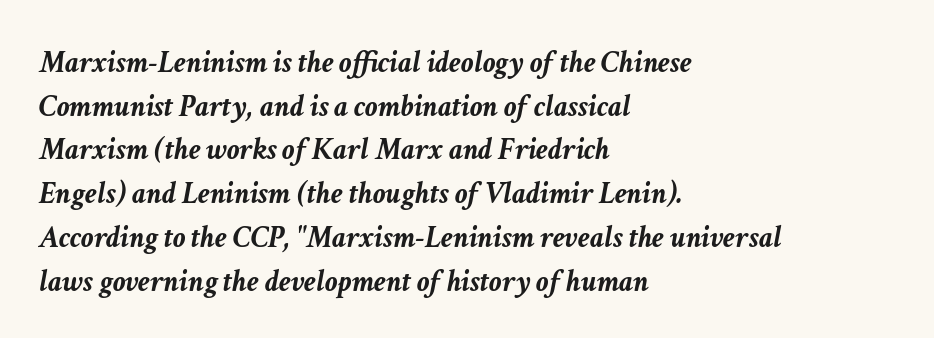
Q: Is the text bold? A: Yes.
Q: Is the text italic (slanted)? A: Yes, it leans right by about 11 degrees.
Q: Is the text underlined? A: No.
Q: How is the paragraph aligned? A: Left-aligned.
Q: Is the spacing between letters normal or unusually wide? A: Normal.
Q: Is the spacing between lines tight, normal or loose? A: Normal.
Q: Width (condensed, normal, or wide)? A: Normal.
Q: Stroke contrast? A: Low.
Q: x-height? A: Medium.
Q: Monospaced? A: No.
